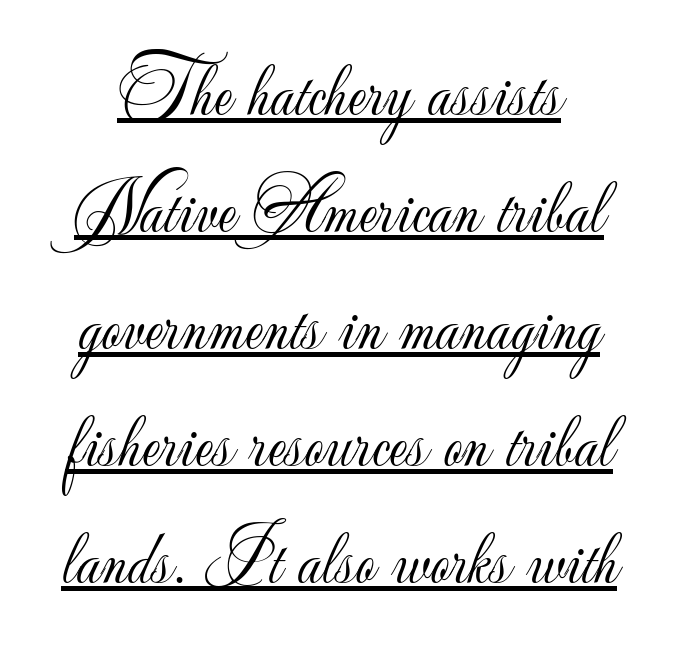
Q: Is the text bold? A: No.
Q: Is the text italic (slanted)? A: Yes.
Q: Is the typeface a serif or a sans-serif typeface? A: Sans-serif.
Q: Is the text underlined? A: Yes.
Q: Is the spacing between letters normal or unusually wide? A: Normal.
Q: Is the spacing between lines tight, normal or loose? A: Normal.
Q: Width (condensed, normal, or wide)? A: Normal.
Q: Stroke contrast? A: Low.
Q: x-height? A: Small.
Q: Monospaced? A: No.
